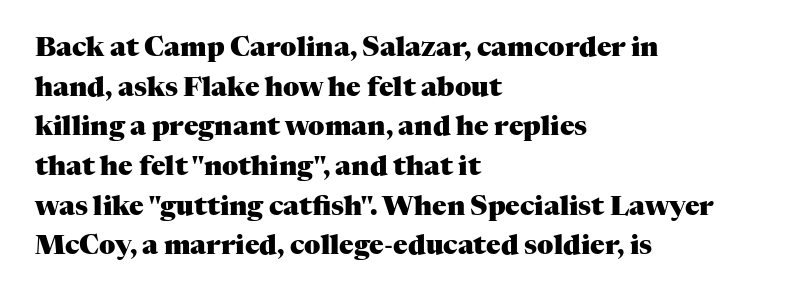
{"italic": "no", "bold": "yes", "underline": "no", "align": "left", "line_spacing": "normal", "line_spacing_ratio": 1.47, "letter_spacing": "normal", "letter_spacing_em": 0.0, "glyph_px": 27}
